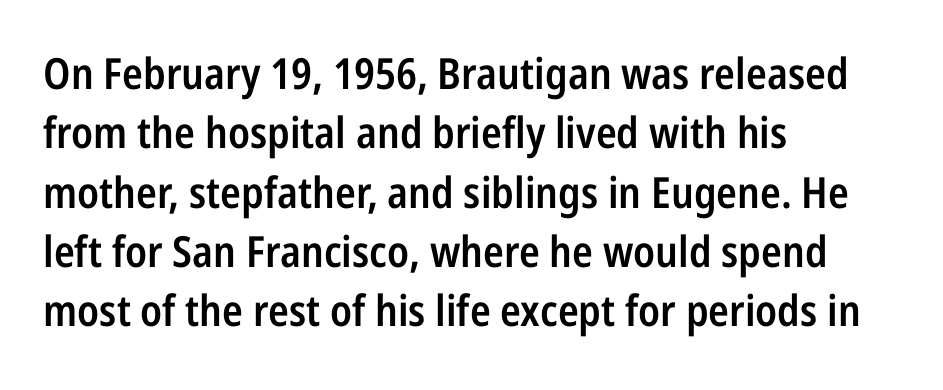
Q: Is the text bold? A: Semi-bold.
Q: Is the text italic (slanted)? A: No, it is upright.
Q: Is the typeface a serif or a sans-serif typeface? A: Sans-serif.
Q: Is the text underlined? A: No.
Q: How is the paragraph aligned? A: Left-aligned.
Q: Is the spacing between letters normal or unusually wide? A: Normal.
Q: Is the spacing between lines tight, normal or loose? A: Normal.
Q: Width (condensed, normal, or wide)? A: Condensed.
Q: Stroke contrast? A: Low.
Q: x-height? A: Medium.
Q: Monospaced? A: No.
